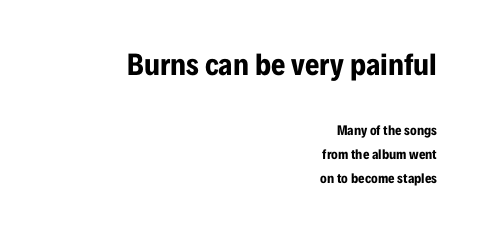
{"serif": "no", "italic": "no", "bold": "yes", "weight": "bold", "width": "condensed", "stroke_contrast": "low", "x_height": "medium", "monospaced": "no", "underline": "no", "align": "right", "line_spacing": "normal", "line_spacing_ratio": 1.69, "letter_spacing": "normal", "letter_spacing_em": 0.0, "larger_block": "first", "size_ratio": 2.21, "glyph_px": 31}
